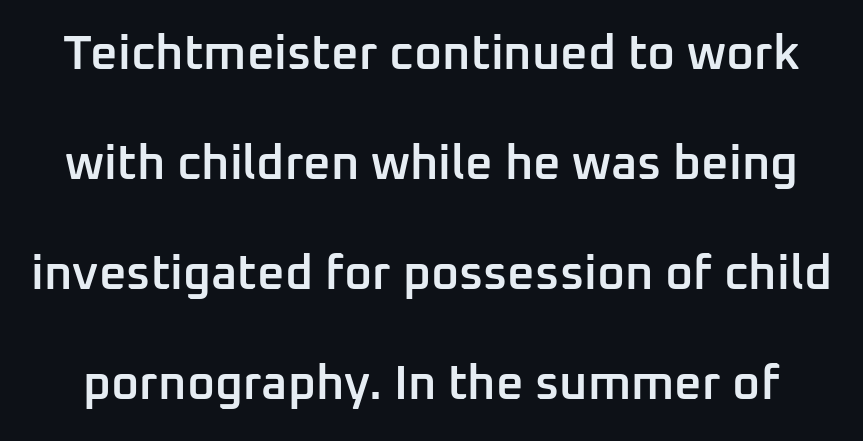
The image shows 48 px semibold sans-serif type, upright; set loose line spacing (2.29x), normal letter spacing, not underlined; low stroke contrast and a medium x-height.
